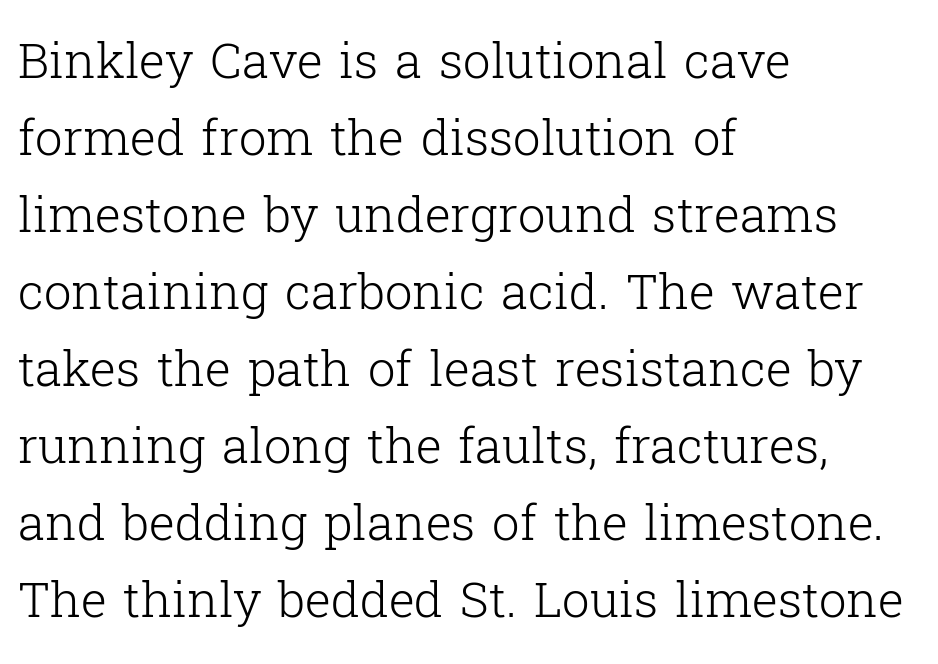
Q: Is the text bold? A: No.
Q: Is the text italic (slanted)? A: No, it is upright.
Q: Is the typeface a serif or a sans-serif typeface? A: Serif.
Q: Is the text underlined? A: No.
Q: How is the paragraph aligned? A: Left-aligned.
Q: Is the spacing between letters normal or unusually wide? A: Normal.
Q: Is the spacing between lines tight, normal or loose? A: Normal.
Q: Width (condensed, normal, or wide)? A: Normal.
Q: Stroke contrast? A: Low.
Q: x-height? A: Medium.
Q: Monospaced? A: No.
